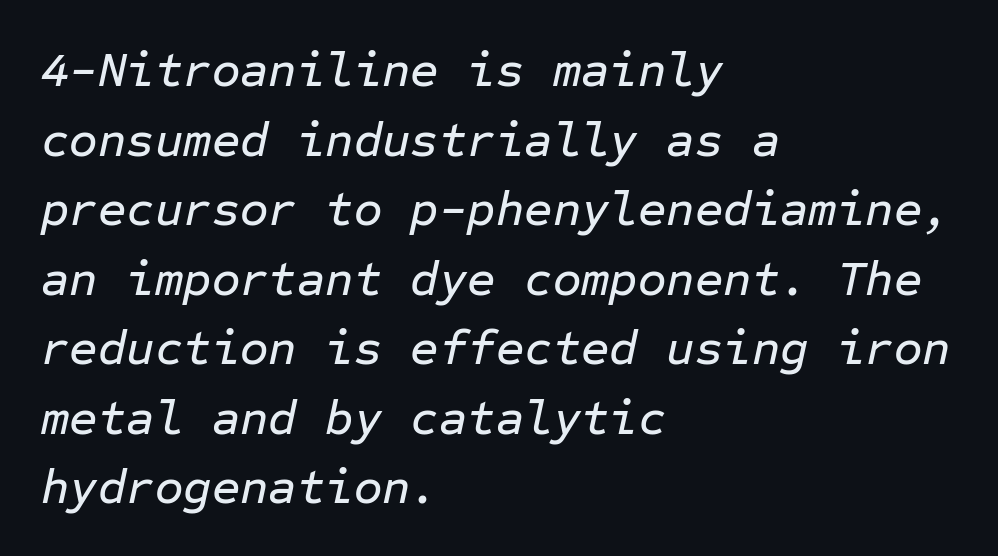
This sample is left-justified, so line endings fall wherever the words run out. Here the designer chose a console-style face with uniform glyph widths. In terms of posture, this sample is oblique. The rows are spaced the way most documents space them. Glyph-to-glyph distance matches everyday printed text.
